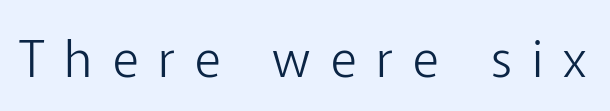
Clear beneath every line of the passage. Each stroke keeps to a modest, everyday thickness or less. Think of a printed novel: that variable character pitch is what you see here. The rendering inserts visible extra space after every character.
